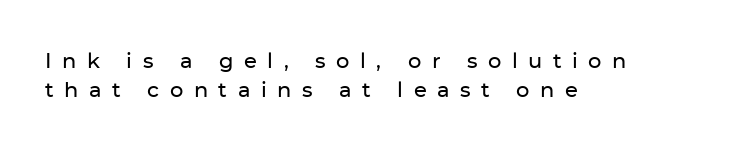
This rendering widens character spacing well past its baseline value. No word sits above an underline. Characters remain perfectly vertical along every line. The block of text has a typical density, with ordinary space between rows.
